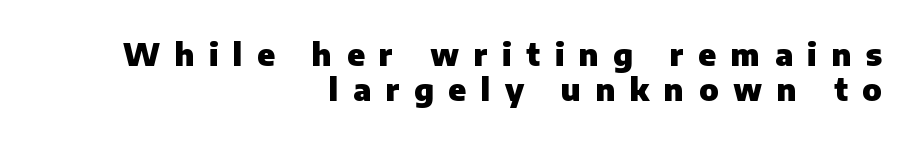
Q: Is the text bold? A: Yes.
Q: Is the text italic (slanted)? A: No, it is upright.
Q: Is the typeface a serif or a sans-serif typeface? A: Sans-serif.
Q: Is the text underlined? A: No.
Q: How is the paragraph aligned? A: Right-aligned.
Q: Is the spacing between letters normal or unusually wide? A: Unusually wide.
Q: Is the spacing between lines tight, normal or loose? A: Tight.
Q: Width (condensed, normal, or wide)? A: Normal.
Q: Stroke contrast? A: Low.
Q: x-height? A: Medium.
Q: Monospaced? A: No.
